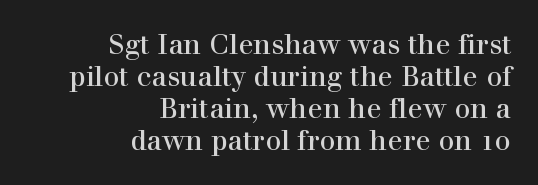
One glance says dense: line gaps are narrower than usual. Varying glyph widths throughout — classic text-font behaviour. The axis of the letterforms is exactly vertical. This rendering uses right alignment, leaving the left contour irregular. Clear beneath every line of the passage. These lines keep a tight, regular rhythm from letter to letter.
